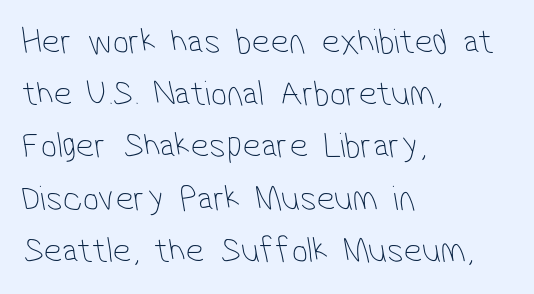
{"serif": "no", "bold": "no", "weight": "thin", "width": "condensed", "stroke_contrast": "low", "x_height": "medium", "monospaced": "no", "underline": "no", "align": "left", "line_spacing": "normal", "line_spacing_ratio": 1.45, "letter_spacing": "normal", "letter_spacing_em": 0.0, "glyph_px": 36}
